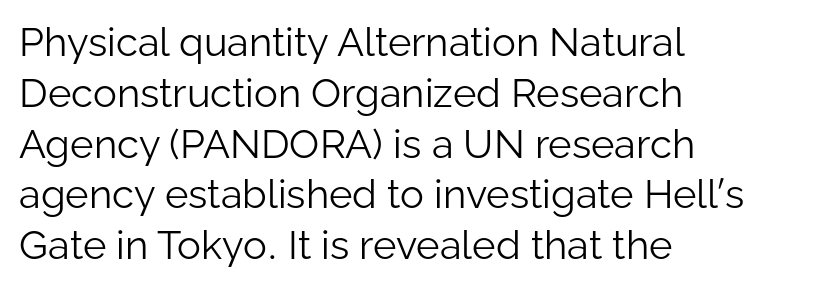
The image shows 40 px light sans-serif type, upright; set left-aligned, normal line spacing (1.27x), normal letter spacing, not underlined; low stroke contrast and a medium x-height.
